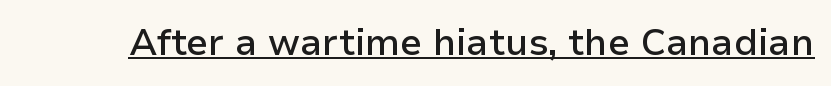
{"serif": "no", "italic": "no", "bold": "semi", "weight": "semibold", "width": "normal", "stroke_contrast": "low", "x_height": "medium", "monospaced": "no", "underline": "yes", "letter_spacing": "normal", "letter_spacing_em": 0.0, "glyph_px": 37}
